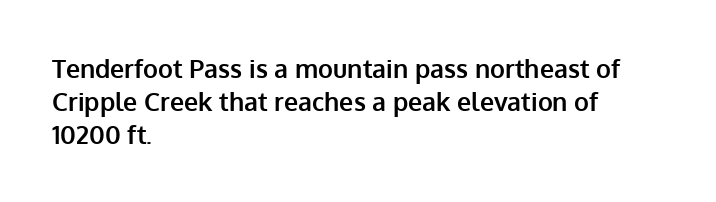
The image shows 25 px bold type, upright; set left-aligned, normal line spacing (1.32x), normal letter spacing, not underlined.
